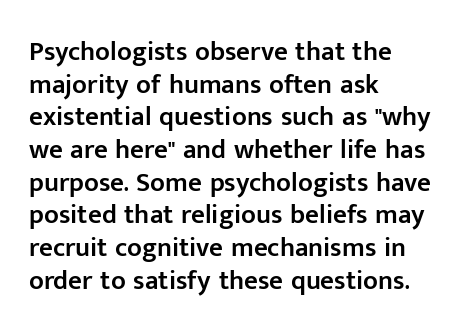
Q: Is the text bold? A: Semi-bold.
Q: Is the text italic (slanted)? A: No, it is upright.
Q: Is the text underlined? A: No.
Q: How is the paragraph aligned? A: Left-aligned.
Q: Is the spacing between letters normal or unusually wide? A: Normal.
